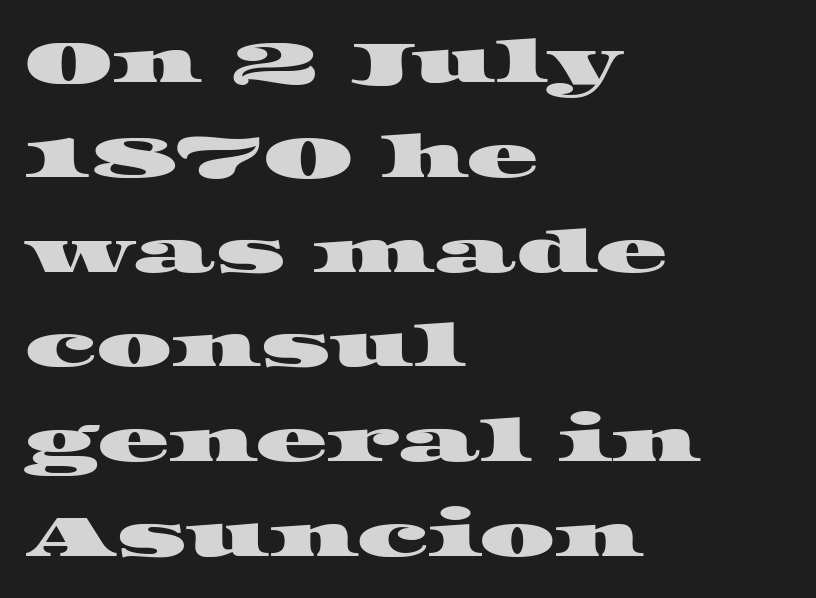
{"serif": "yes", "width": "wide", "stroke_contrast": "high", "x_height": "large", "monospaced": "no", "underline": "no", "align": "left", "line_spacing": "normal", "line_spacing_ratio": 1.58, "letter_spacing": "normal", "letter_spacing_em": 0.0, "glyph_px": 60}
